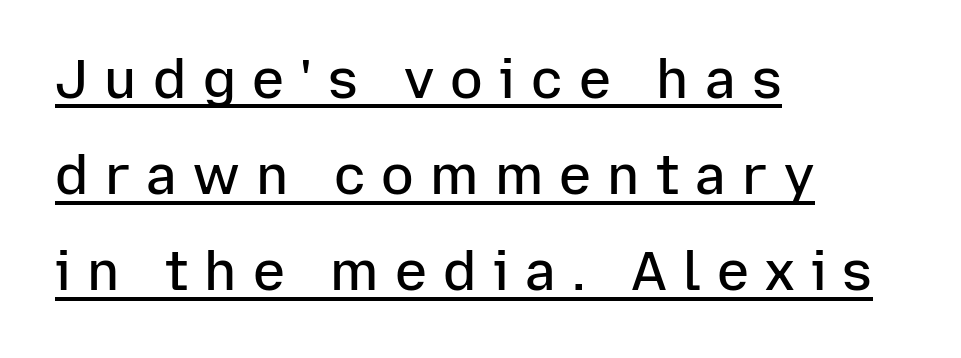
The image shows 54 px semibold sans-serif type, upright; set left-aligned, line spacing 1.78x, unusually wide letter spacing (+0.3 em), underlined; low stroke contrast and a medium x-height.
